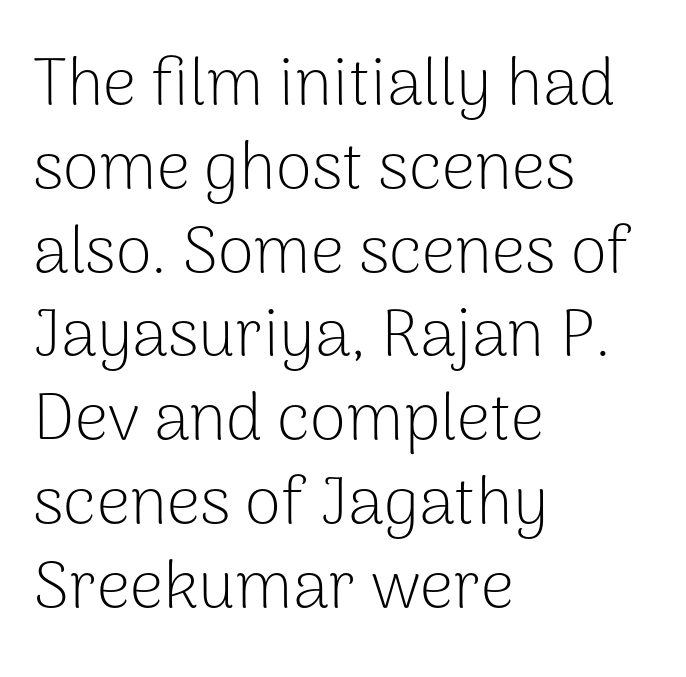
Q: Is the text bold? A: No.
Q: Is the text italic (slanted)? A: No, it is upright.
Q: Is the typeface a serif or a sans-serif typeface? A: Sans-serif.
Q: Is the text underlined? A: No.
Q: How is the paragraph aligned? A: Left-aligned.
Q: Is the spacing between letters normal or unusually wide? A: Normal.
Q: Is the spacing between lines tight, normal or loose? A: Normal.
Q: Width (condensed, normal, or wide)? A: Normal.
Q: Stroke contrast? A: Low.
Q: x-height? A: Medium.
Q: Monospaced? A: No.
